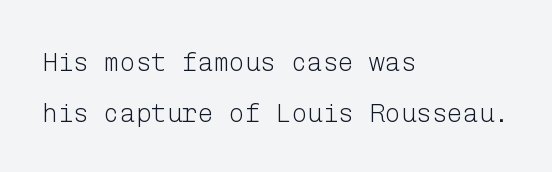
Each word holds together tightly as a unit, with standard inter-letter gaps. A clean baseline with only descenders dipping below it. Quick note: not italic, upright. These glyphs show unthickened strokes, regular width or finer. Horizontal alignment here is leftward, the default for most running prose.
